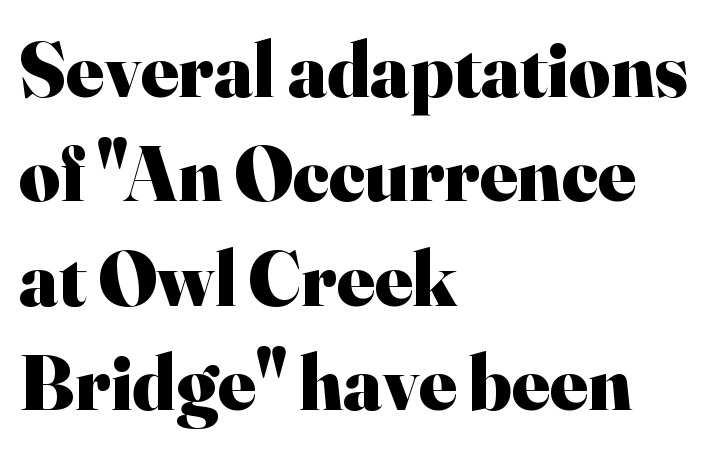
Q: Is the text bold? A: Yes.
Q: Is the text italic (slanted)? A: No, it is upright.
Q: Is the typeface a serif or a sans-serif typeface? A: Serif.
Q: Is the text underlined? A: No.
Q: How is the paragraph aligned? A: Left-aligned.
Q: Is the spacing between letters normal or unusually wide? A: Normal.
Q: Is the spacing between lines tight, normal or loose? A: Normal.
Q: Width (condensed, normal, or wide)? A: Normal.
Q: Stroke contrast? A: High.
Q: x-height? A: Small.
Q: Monospaced? A: No.
